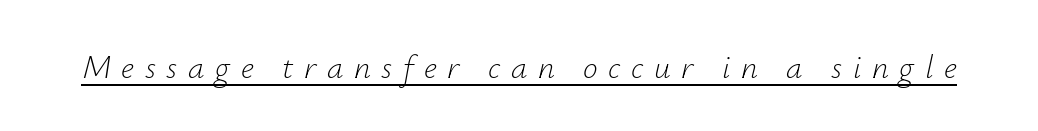
The image shows 33 px light type, italic (leaning right); set unusually wide letter spacing (+0.32 em), underlined; low stroke contrast and a small x-height.
